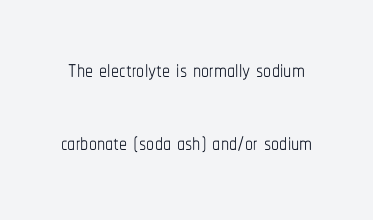
The image shows 32 px thin, condensed type, upright; set loose line spacing (2.29x), normal letter spacing, not underlined; low stroke contrast and a medium x-height.
